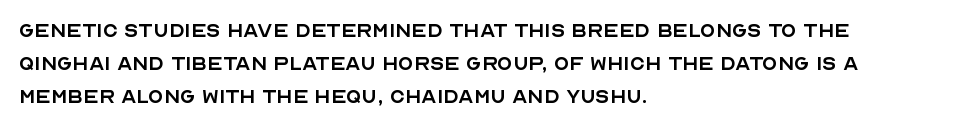
{"italic": "no", "bold": "no", "underline": "no", "align": "left", "line_spacing": "normal", "line_spacing_ratio": 1.32, "letter_spacing": "normal", "letter_spacing_em": 0.0, "glyph_px": 25}
